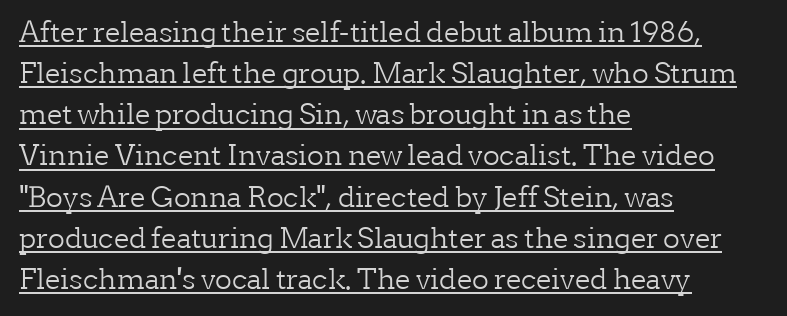
Stroke terminals: seriffed. All the whitespace from short lines collects on the right. Regular leading. The passage shown is typed in a proportional face where columns would drift. Ink coverage per letter is moderate at most.
